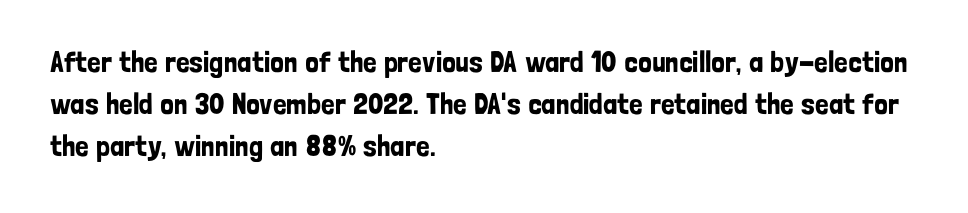
The image shows 30 px condensed sans-serif type, upright; set left-aligned, normal line spacing (1.4x), normal letter spacing, not underlined; low stroke contrast and a medium x-height.
